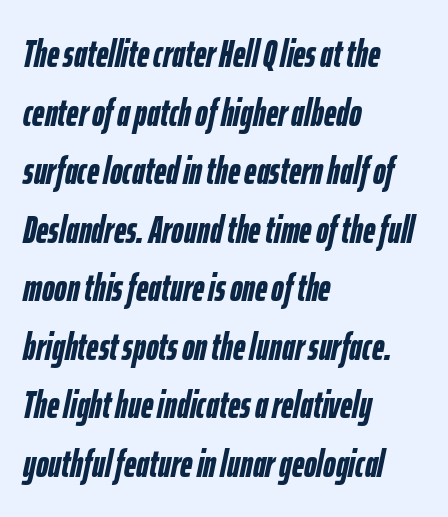
Q: Is the text bold? A: Yes.
Q: Is the text italic (slanted)? A: Yes, it leans right by about 12 degrees.
Q: Is the text underlined? A: No.
Q: How is the paragraph aligned? A: Left-aligned.
Q: Is the spacing between letters normal or unusually wide? A: Normal.
Q: Is the spacing between lines tight, normal or loose? A: Normal.
Q: Width (condensed, normal, or wide)? A: Condensed.
Q: Stroke contrast? A: Low.
Q: x-height? A: Medium.
Q: Monospaced? A: No.
